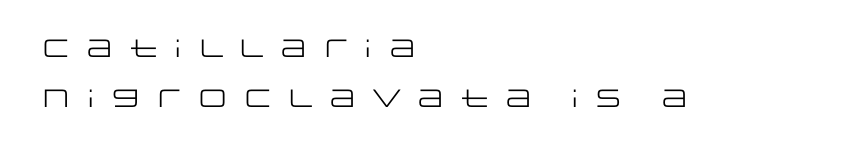
The image shows 25 px text type, upright; set left-aligned, loose line spacing (2.0x), unusually wide letter spacing (+0.29 em), not underlined.
